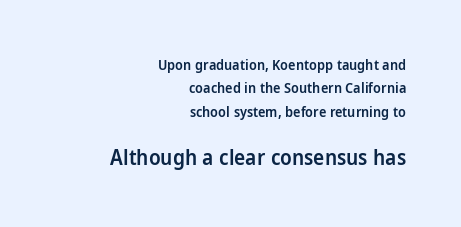
Caption: upper text group reduced, lower text group enlarged. Horizontal alignment here is rightward, an uncommon choice for prose. Stroke thickness is moderately raised; the sample reads as semibold. The string is rendered with underlining switched off. The passage shown stacks its lines at a standard gap. Posture: upright roman.
